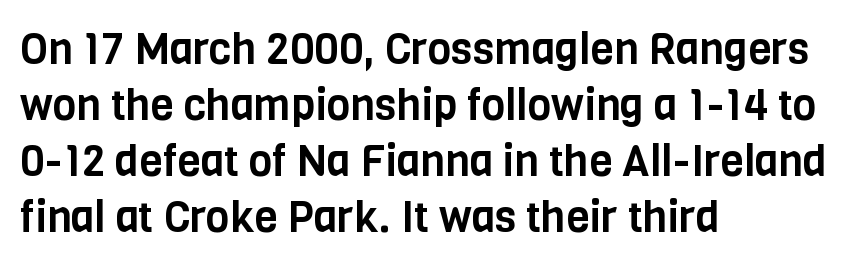
The image shows 43 px condensed sans-serif type, upright; set left-aligned, normal line spacing (1.3x), normal letter spacing, not underlined; low stroke contrast and a large x-height.
